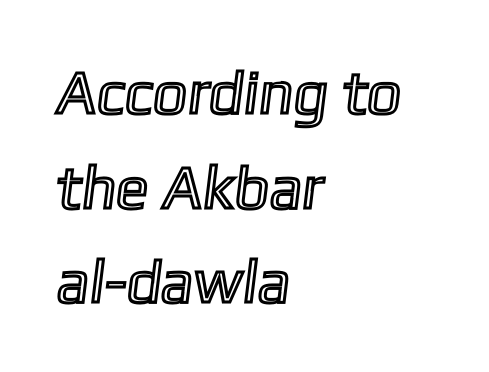
This sample has the flowing, uneven cadence of proportional lettering. Interline gaps are of average width in this sample. Quick note: underline off. Does the copy run flush right? No — it runs flush left.
